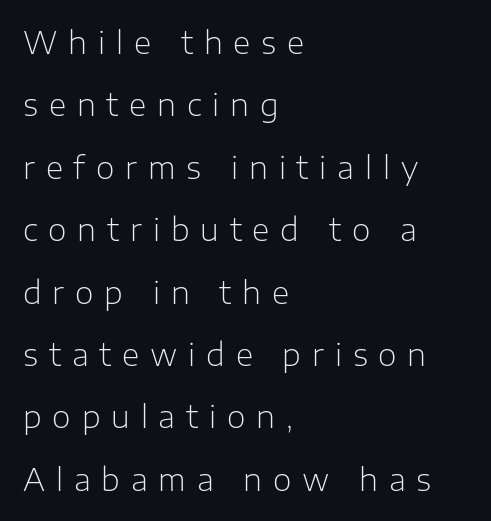
The image shows 30 px light sans-serif type, upright; set left-aligned, loose line spacing (2.08x), unusually wide letter spacing (+0.36 em), not underlined; low stroke contrast and a medium x-height.
